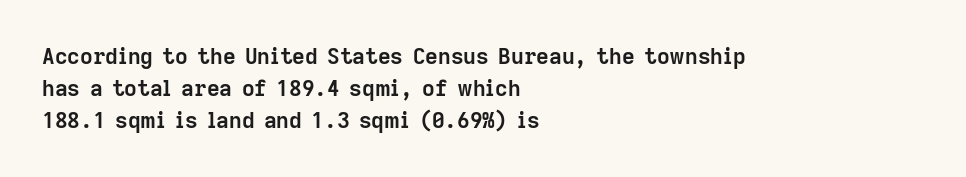
The image shows 22 px bold type, upright; set left-aligned, normal line spacing (1.46x), normal letter spacing, not underlined.
